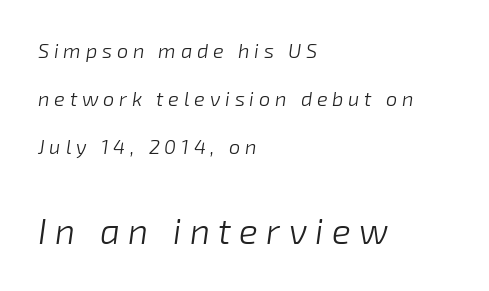
{"italic": "yes", "lean": "right", "slant_degrees": 8, "bold": "no", "weight": "light", "width": "normal", "stroke_contrast": "low", "x_height": "medium", "monospaced": "no", "underline": "no", "align": "left", "line_spacing": "loose", "line_spacing_ratio": 2.39, "letter_spacing": "wide", "letter_spacing_em": 0.24, "larger_block": "second", "size_ratio": 1.75, "glyph_px": 35}
